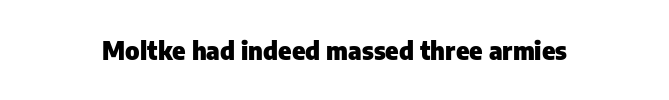
Q: Is the text bold? A: Yes.
Q: Is the text italic (slanted)? A: No, it is upright.
Q: Is the text underlined? A: No.
Q: Is the spacing between letters normal or unusually wide? A: Normal.
